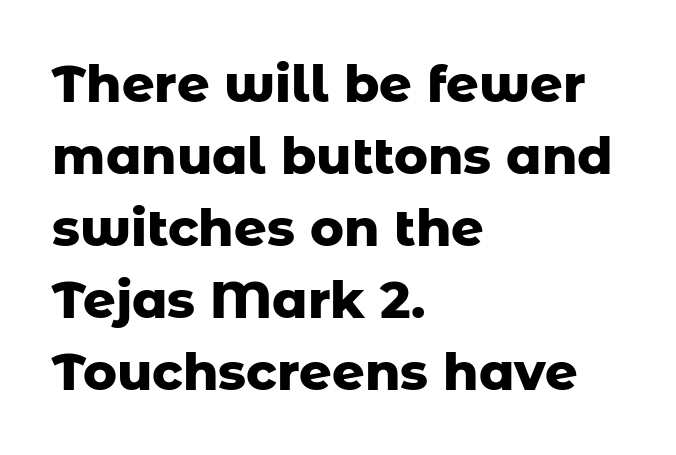
Q: Is the text bold? A: Yes.
Q: Is the text italic (slanted)? A: No, it is upright.
Q: Is the typeface a serif or a sans-serif typeface? A: Sans-serif.
Q: Is the text underlined? A: No.
Q: How is the paragraph aligned? A: Left-aligned.
Q: Is the spacing between letters normal or unusually wide? A: Normal.
Q: Is the spacing between lines tight, normal or loose? A: Normal.
Q: Width (condensed, normal, or wide)? A: Normal.
Q: Stroke contrast? A: Low.
Q: x-height? A: Medium.
Q: Monospaced? A: No.
